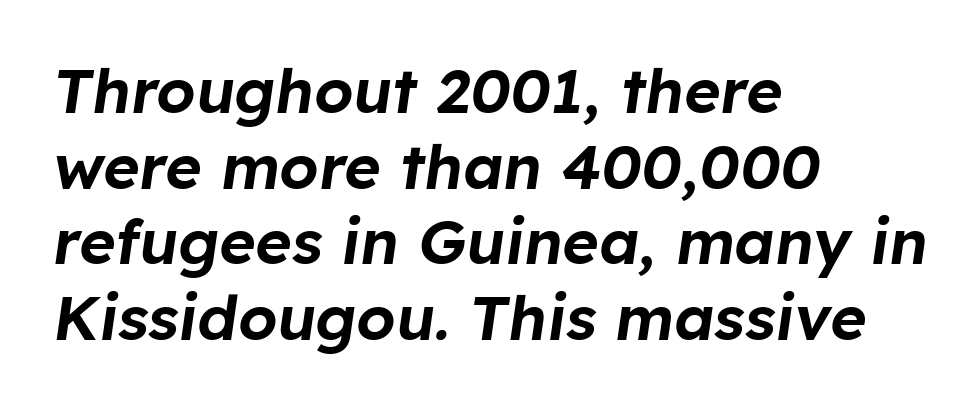
Q: Is the text italic (slanted)? A: Yes, it leans right by about 8 degrees.
Q: Is the text underlined? A: No.
Q: How is the paragraph aligned? A: Left-aligned.
Q: Is the spacing between letters normal or unusually wide? A: Normal.
Q: Width (condensed, normal, or wide)? A: Normal.
Q: Stroke contrast? A: Low.
Q: x-height? A: Medium.
Q: Monospaced? A: No.
